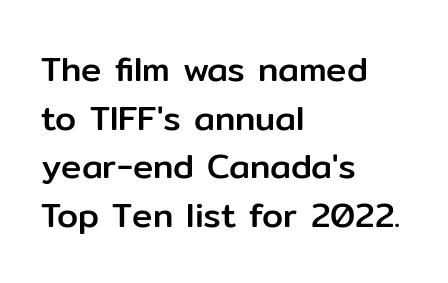
{"serif": "no", "italic": "no", "width": "normal", "stroke_contrast": "low", "x_height": "medium", "monospaced": "no", "underline": "no", "align": "left", "line_spacing": "normal", "line_spacing_ratio": 1.43, "letter_spacing": "normal", "letter_spacing_em": 0.0, "glyph_px": 34}
